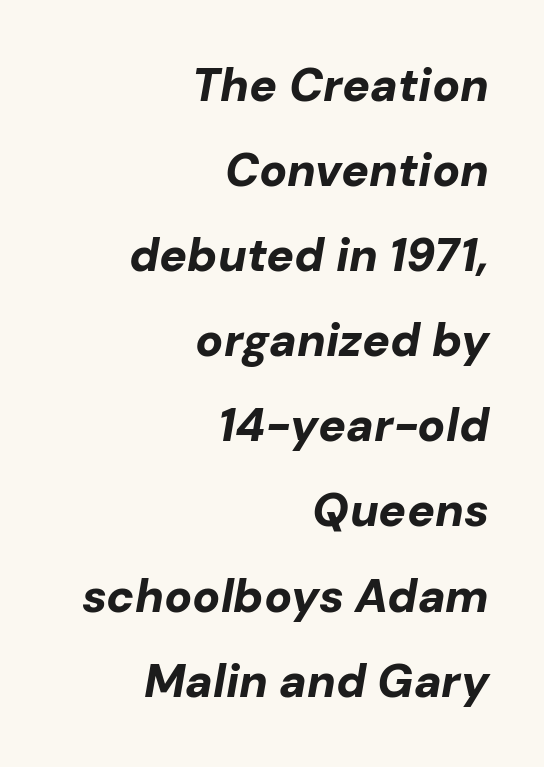
Q: Is the text bold? A: Yes.
Q: Is the text italic (slanted)? A: Yes, it leans right by about 10 degrees.
Q: Is the text underlined? A: No.
Q: How is the paragraph aligned? A: Right-aligned.
Q: Is the spacing between letters normal or unusually wide? A: Normal.
Q: Width (condensed, normal, or wide)? A: Normal.
Q: Stroke contrast? A: Low.
Q: x-height? A: Medium.
Q: Monospaced? A: No.
